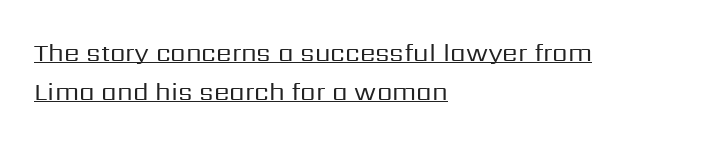
Every stem runs plumb, perpendicular to the baseline. The passage shown is not bold in any degree. Decoration check: the copy is underlined. Spacing between characters is what you'd get straight out of the box. Interline gaps are of average width in this sample.
